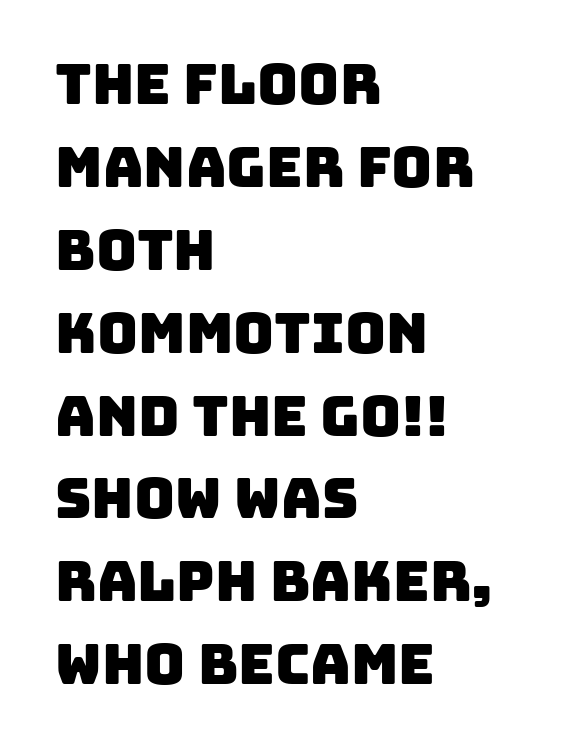
You can tell from the bare stems that sans-serif type was used. A typesetter would call this proportional, since set widths differ per character. Unmarked baselines from the first word to the last. The letters sit at their default tracking, neither squeezed nor spread. Reading down the block, your eye returns to a fixed left position each line.
